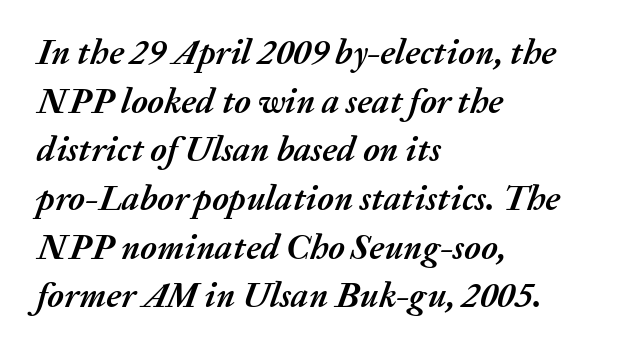
Q: Is the text bold? A: Yes.
Q: Is the text italic (slanted)? A: Yes, it leans right by about 20 degrees.
Q: Is the text underlined? A: No.
Q: How is the paragraph aligned? A: Left-aligned.
Q: Is the spacing between letters normal or unusually wide? A: Normal.
Q: Is the spacing between lines tight, normal or loose? A: Normal.
Q: Width (condensed, normal, or wide)? A: Normal.
Q: Stroke contrast? A: Medium.
Q: x-height? A: Medium.
Q: Monospaced? A: No.
